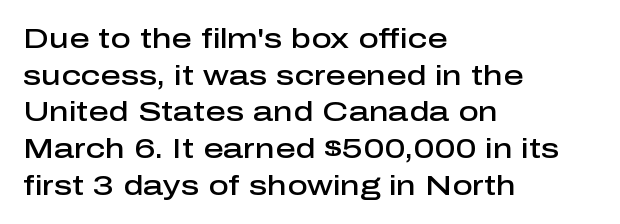
Quick note: not italic, upright. The lines sit at an ordinary, default distance from one another. Here the designer chose a conventional face with non-uniform glyph widths. This rendering uses left alignment, leaving the right contour irregular.
